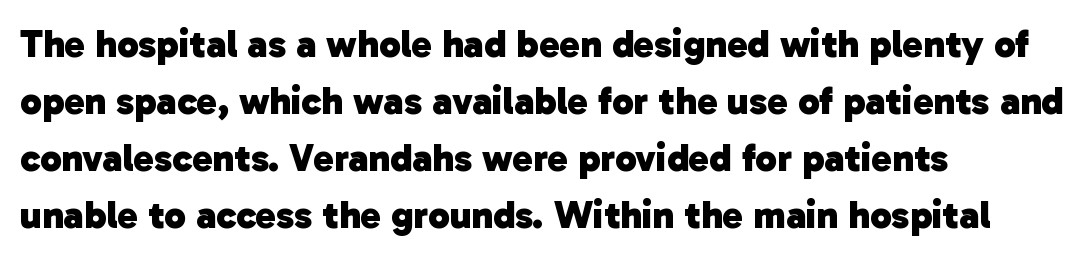
Q: Is the text bold? A: Yes.
Q: Is the typeface a serif or a sans-serif typeface? A: Sans-serif.
Q: Is the text underlined? A: No.
Q: How is the paragraph aligned? A: Left-aligned.
Q: Is the spacing between letters normal or unusually wide? A: Normal.
Q: Is the spacing between lines tight, normal or loose? A: Normal.
Q: Width (condensed, normal, or wide)? A: Normal.
Q: Stroke contrast? A: Low.
Q: x-height? A: Medium.
Q: Monospaced? A: No.
